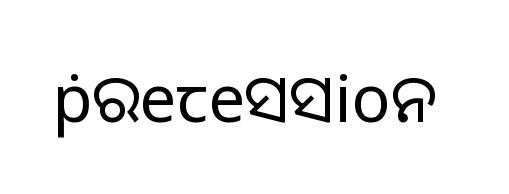
{"serif": "no", "italic": "no", "bold": "no", "weight": "regular", "width": "normal", "stroke_contrast": "low", "x_height": "medium", "monospaced": "no", "underline": "no", "letter_spacing": "normal", "letter_spacing_em": 0.0, "glyph_px": 65}
